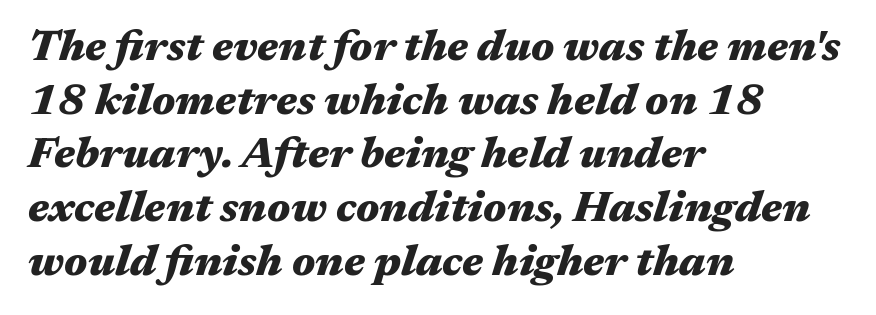
{"italic": "yes", "lean": "right", "slant_degrees": 17, "bold": "yes", "weight": "heavy", "width": "wide", "stroke_contrast": "medium", "x_height": "medium", "monospaced": "no", "underline": "no", "align": "left", "line_spacing": "normal", "line_spacing_ratio": 1.25, "letter_spacing": "normal", "letter_spacing_em": 0.0, "glyph_px": 43}
